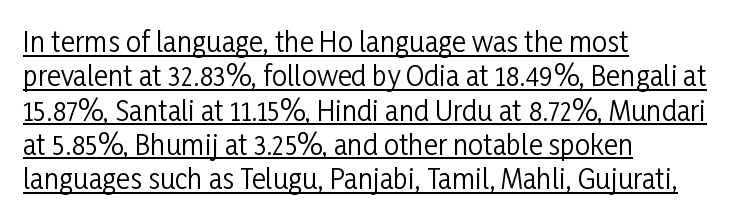
The image shows 27 px text type, upright; set left-aligned, normal line spacing (1.27x), normal letter spacing, underlined.
